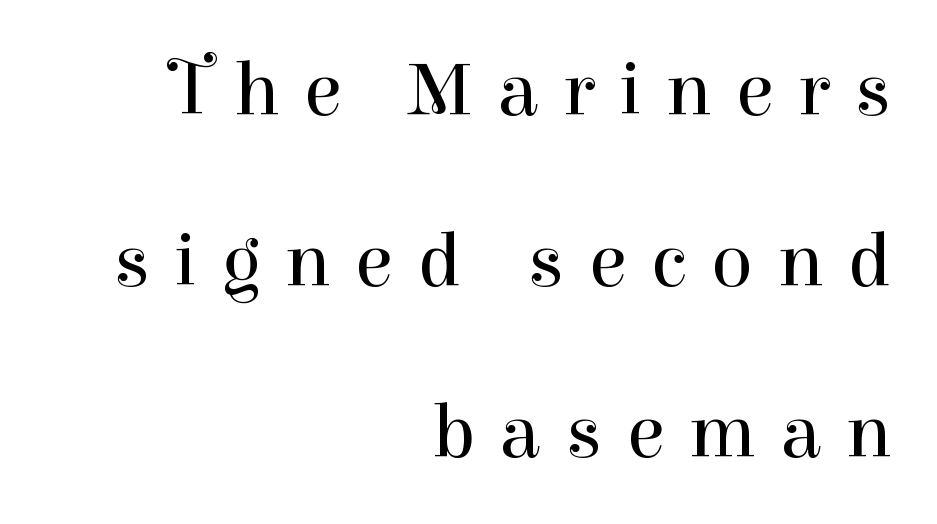
{"serif": "yes", "italic": "no", "bold": "no", "weight": "regular", "width": "normal", "stroke_contrast": "high", "x_height": "medium", "monospaced": "no", "underline": "no", "align": "right", "line_spacing": "loose", "line_spacing_ratio": 2.22, "letter_spacing": "wide", "letter_spacing_em": 0.32, "glyph_px": 77}
